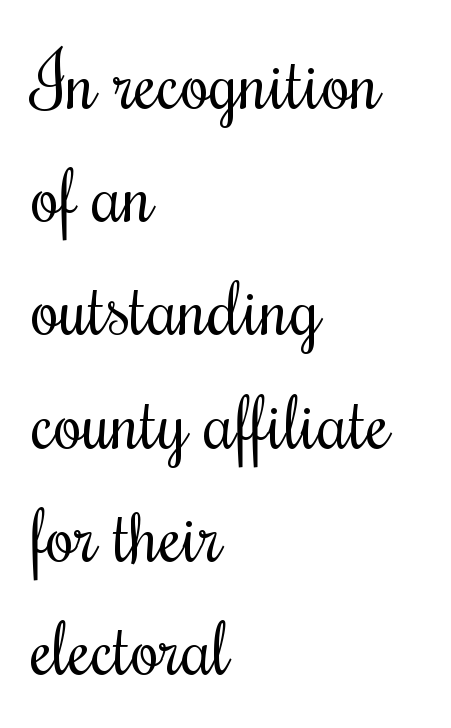
The image shows 74 px regular-weight, condensed type; set left-aligned, normal line spacing (1.53x), normal letter spacing, not underlined; medium stroke contrast and a small x-height.
